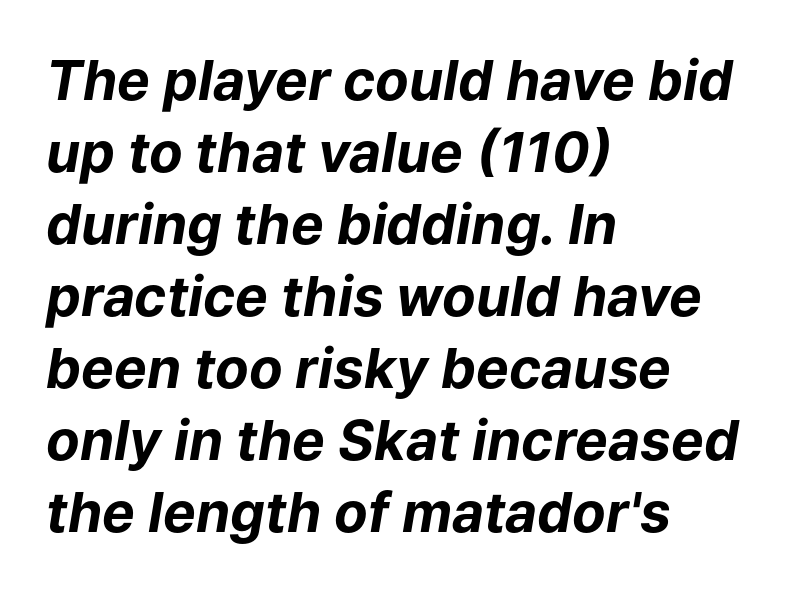
The image shows 55 px bold type, italic (leaning right); set left-aligned, normal line spacing (1.31x), normal letter spacing, not underlined; low stroke contrast and a medium x-height.
